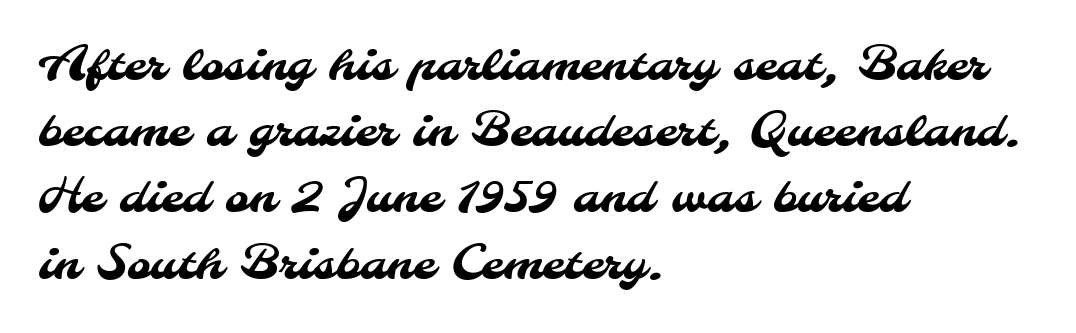
The image shows 46 px sans-serif type; set left-aligned, normal line spacing (1.44x), normal letter spacing, not underlined; medium stroke contrast and a small x-height.
